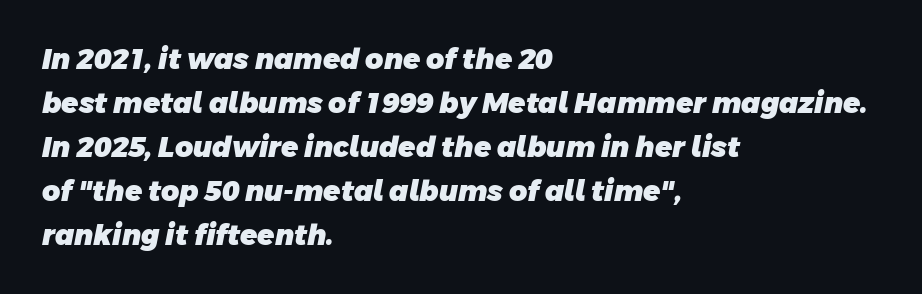
Q: Is the text bold? A: Yes.
Q: Is the typeface a serif or a sans-serif typeface? A: Sans-serif.
Q: Is the text underlined? A: No.
Q: How is the paragraph aligned? A: Left-aligned.
Q: Is the spacing between letters normal or unusually wide? A: Normal.
Q: Is the spacing between lines tight, normal or loose? A: Normal.
Q: Width (condensed, normal, or wide)? A: Normal.
Q: Stroke contrast? A: Low.
Q: x-height? A: Large.
Q: Monospaced? A: No.
